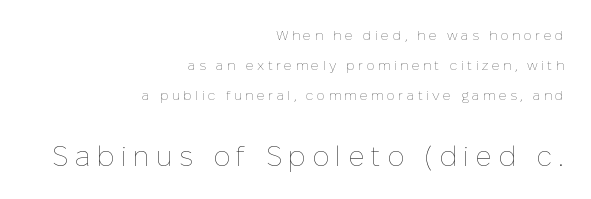
Q: Is the text bold? A: No.
Q: Is the text italic (slanted)? A: No, it is upright.
Q: Is the text underlined? A: No.
Q: How is the paragraph aligned? A: Right-aligned.
Q: Is the spacing between letters normal or unusually wide? A: Unusually wide.
Q: Is the spacing between lines tight, normal or loose? A: Loose.
Q: Which block of text is set in a larger size, the first (top) or the second (bottom)? A: The second (bottom) one.
Q: Width (condensed, normal, or wide)? A: Normal.
Q: Stroke contrast? A: Low.
Q: x-height? A: Medium.
Q: Monospaced? A: No.
